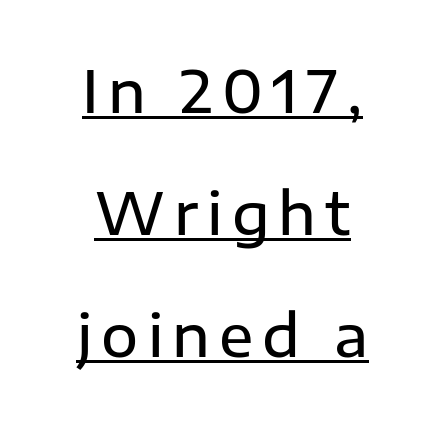
A sans-serif font was chosen for this passage. Every word sits above its own underline. Posture: vertical. In terms of weight, the rendering is demibold, just under bold. Think of a printed novel: that variable character pitch is what you see here.
